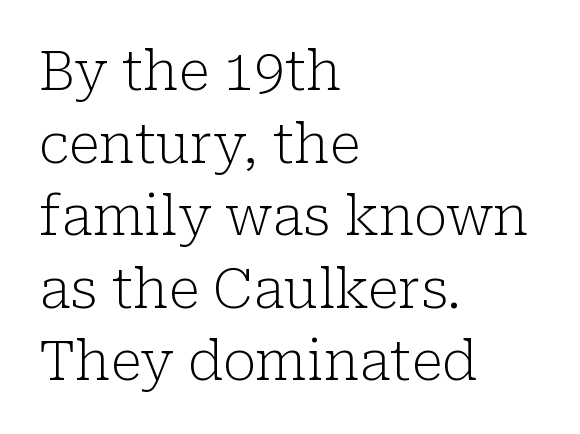
The image shows 55 px light serif type, upright; set left-aligned, normal line spacing (1.32x), normal letter spacing, not underlined; low stroke contrast and a medium x-height.
